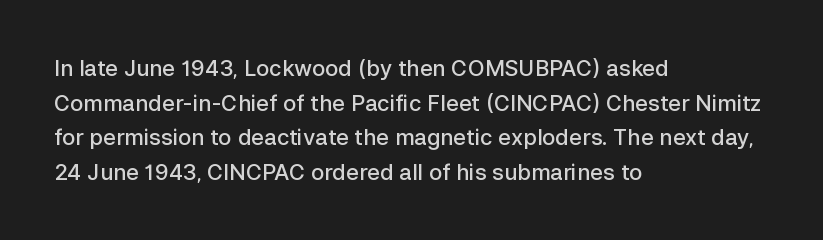
Q: Is the text bold? A: Semi-bold.
Q: Is the text italic (slanted)? A: No, it is upright.
Q: Is the text underlined? A: No.
Q: How is the paragraph aligned? A: Left-aligned.
Q: Is the spacing between letters normal or unusually wide? A: Normal.
Q: Is the spacing between lines tight, normal or loose? A: Normal.
